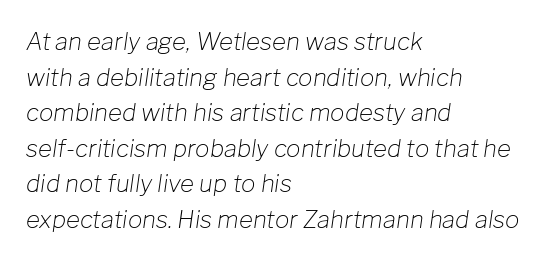
{"italic": "yes", "lean": "right", "slant_degrees": 8, "bold": "no", "underline": "no", "align": "left", "line_spacing": "normal", "line_spacing_ratio": 1.48, "letter_spacing": "normal", "letter_spacing_em": 0.0, "glyph_px": 24}
